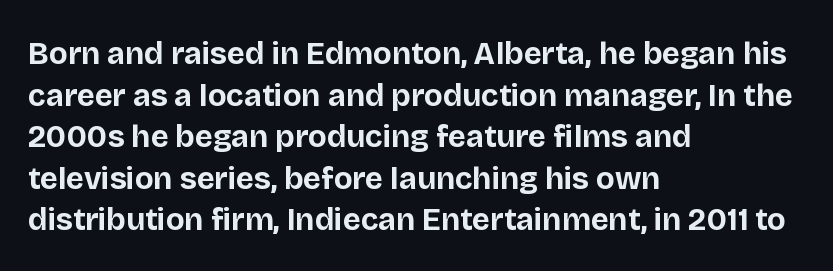
Q: Is the text bold? A: Yes.
Q: Is the text italic (slanted)? A: No, it is upright.
Q: Is the typeface a serif or a sans-serif typeface? A: Sans-serif.
Q: Is the text underlined? A: No.
Q: How is the paragraph aligned? A: Left-aligned.
Q: Is the spacing between letters normal or unusually wide? A: Normal.
Q: Is the spacing between lines tight, normal or loose? A: Normal.
Q: Width (condensed, normal, or wide)? A: Normal.
Q: Stroke contrast? A: Low.
Q: x-height? A: Large.
Q: Monospaced? A: No.
